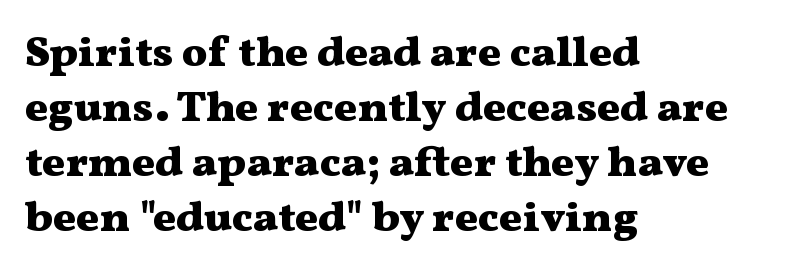
Q: Is the text bold? A: Yes.
Q: Is the text italic (slanted)? A: No, it is upright.
Q: Is the typeface a serif or a sans-serif typeface? A: Serif.
Q: Is the text underlined? A: No.
Q: How is the paragraph aligned? A: Left-aligned.
Q: Is the spacing between letters normal or unusually wide? A: Normal.
Q: Is the spacing between lines tight, normal or loose? A: Normal.
Q: Width (condensed, normal, or wide)? A: Wide.
Q: Stroke contrast? A: Medium.
Q: x-height? A: Medium.
Q: Monospaced? A: No.
